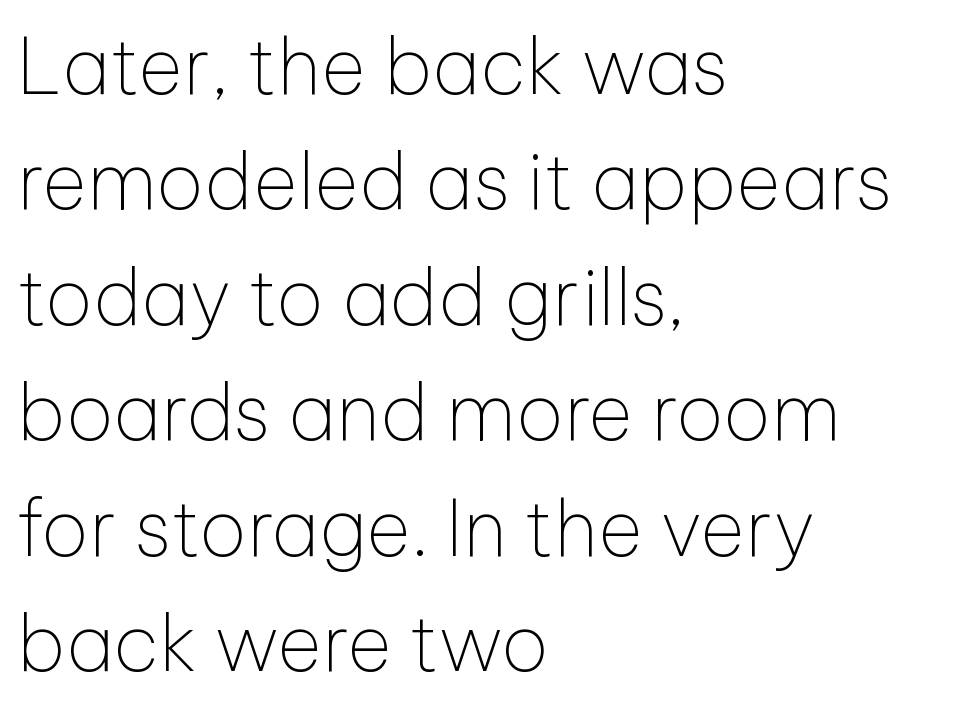
The image shows 77 px thin sans-serif type, upright; set left-aligned, normal line spacing (1.5x), normal letter spacing, not underlined; low stroke contrast and a medium x-height.
